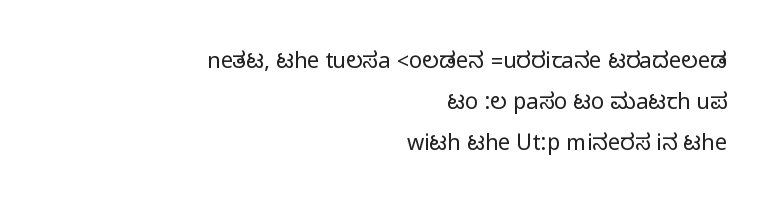
The image shows 22 px text type, upright; set right-aligned, line spacing 1.87x, normal letter spacing, not underlined.
